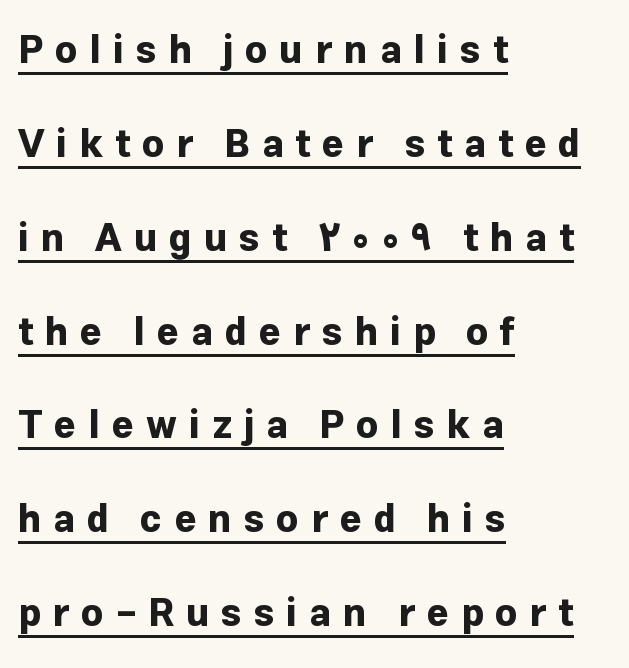
{"serif": "no", "italic": "no", "bold": "yes", "weight": "bold", "width": "normal", "stroke_contrast": "low", "x_height": "medium", "monospaced": "no", "underline": "yes", "align": "left", "line_spacing": "loose", "line_spacing_ratio": 2.47, "letter_spacing": "wide", "letter_spacing_em": 0.31, "glyph_px": 38}
